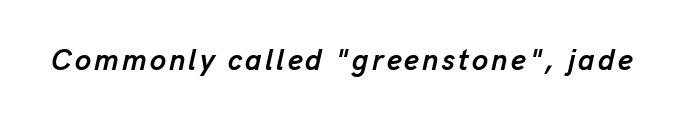
The image shows 29 px semibold type, italic (leaning right); set not underlined; low stroke contrast and a medium x-height.
